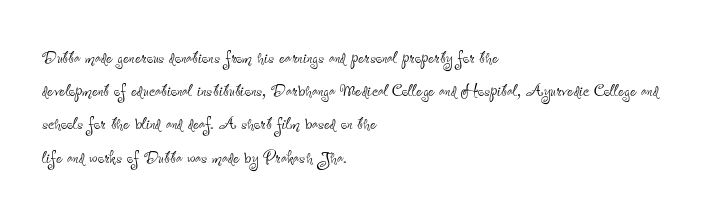
Weight: regular or lighter. Tracking value appears to be zero — textbook default spacing. The passage shown stacks its lines at a standard gap. The lines in this sample share a left origin and differ only in where they stop. Anything drawn beneath the words? Only blank space.
